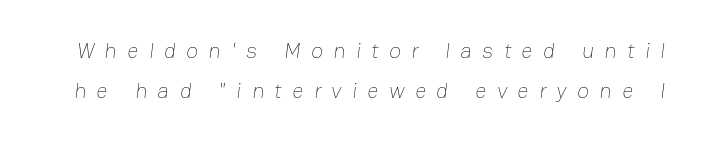
Q: Is the text bold? A: No.
Q: Is the text underlined? A: No.
Q: Is the spacing between letters normal or unusually wide? A: Unusually wide.
